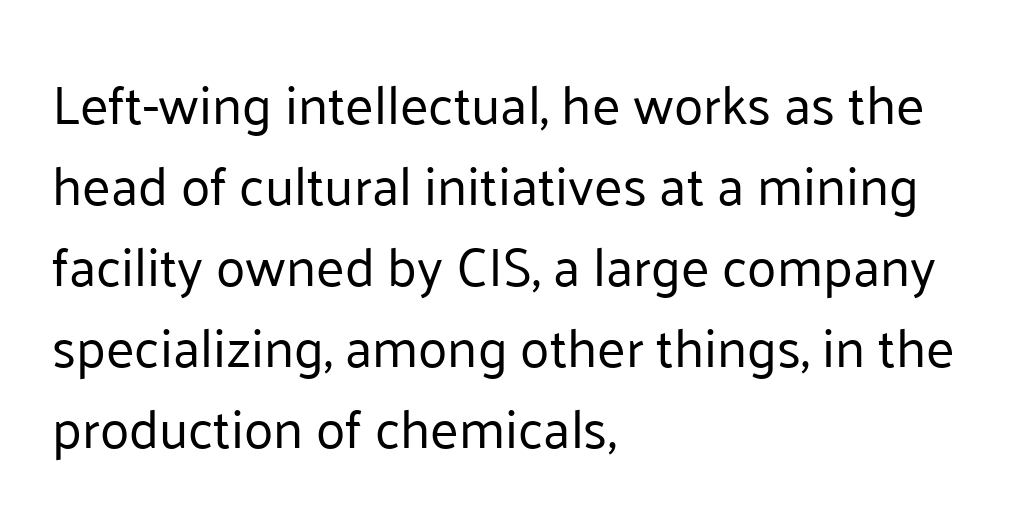
{"serif": "no", "italic": "no", "bold": "no", "weight": "regular", "width": "normal", "stroke_contrast": "low", "x_height": "medium", "monospaced": "no", "underline": "no", "align": "left", "line_spacing": "normal", "line_spacing_ratio": 1.5, "letter_spacing": "normal", "letter_spacing_em": 0.0, "glyph_px": 54}
